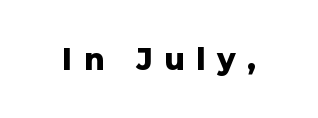
{"serif": "no", "italic": "no", "bold": "yes", "weight": "heavy", "width": "normal", "stroke_contrast": "low", "x_height": "medium", "monospaced": "no", "underline": "no", "letter_spacing": "wide", "letter_spacing_em": 0.38, "glyph_px": 30}
